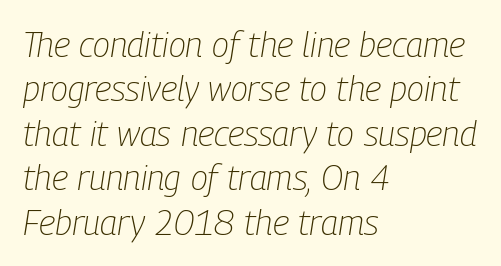
Q: Is the text bold? A: No.
Q: Is the text italic (slanted)? A: Yes, it leans right by about 9 degrees.
Q: Is the text underlined? A: No.
Q: How is the paragraph aligned? A: Left-aligned.
Q: Is the spacing between letters normal or unusually wide? A: Normal.
Q: Is the spacing between lines tight, normal or loose? A: Normal.
Q: Width (condensed, normal, or wide)? A: Condensed.
Q: Stroke contrast? A: Low.
Q: x-height? A: Medium.
Q: Monospaced? A: No.
